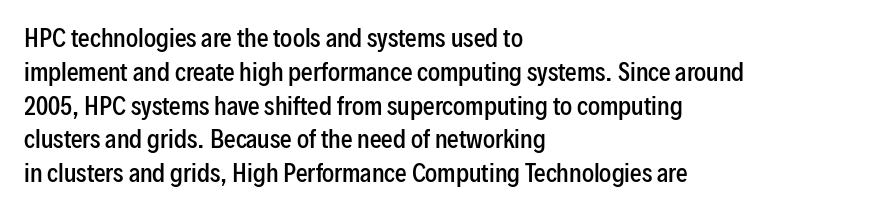
Q: Is the text bold? A: Semi-bold.
Q: Is the text italic (slanted)? A: No, it is upright.
Q: Is the text underlined? A: No.
Q: How is the paragraph aligned? A: Left-aligned.
Q: Is the spacing between letters normal or unusually wide? A: Normal.
Q: Is the spacing between lines tight, normal or loose? A: Normal.
